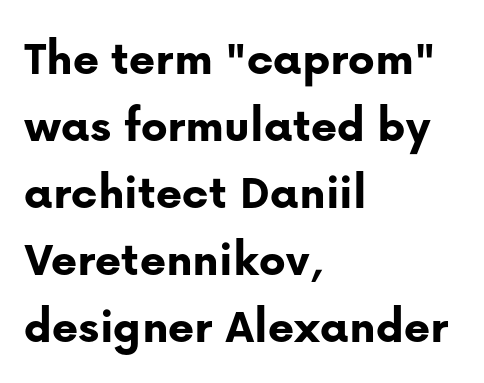
Character widths vary here, with narrow letters taking less room than wide ones. Left-aligned paragraph, ragged on the right. The type is set solid horizontally, with unmodified tracking. Each row of text sits above clean, open space.
